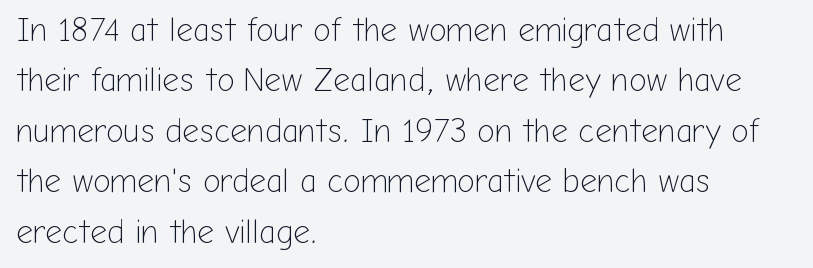
Q: Is the text bold? A: No.
Q: Is the text italic (slanted)? A: No, it is upright.
Q: Is the typeface a serif or a sans-serif typeface? A: Sans-serif.
Q: Is the text underlined? A: No.
Q: How is the paragraph aligned? A: Left-aligned.
Q: Is the spacing between letters normal or unusually wide? A: Normal.
Q: Is the spacing between lines tight, normal or loose? A: Normal.
Q: Width (condensed, normal, or wide)? A: Normal.
Q: Stroke contrast? A: Low.
Q: x-height? A: Medium.
Q: Monospaced? A: No.
